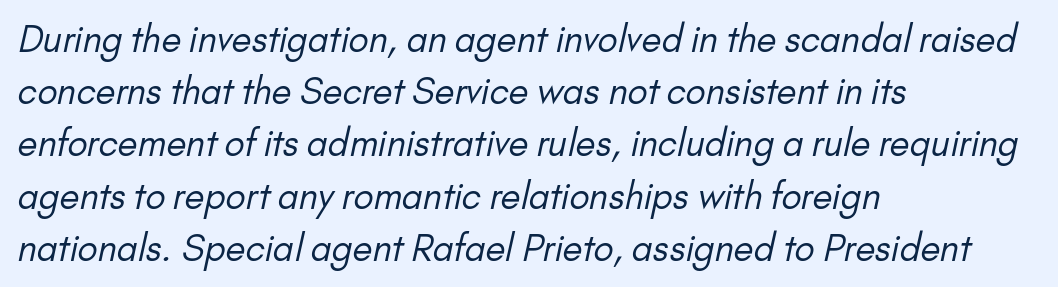
I'd call this a sans setting — the letters go barefoot. Interline gaps are of average width in this sample. The type is set solid horizontally, with unmodified tracking. The weight tops out at a normal text grade. The letters advance in unequal steps, a hallmark of proportional type. The paragraph has a hard left edge and a soft right edge.
